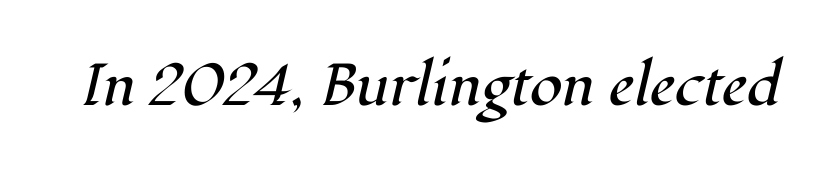
{"serif": "yes", "italic": "yes", "lean": "right", "slant_degrees": 12, "bold": "no", "weight": "regular", "width": "normal", "stroke_contrast": "high", "x_height": "medium", "monospaced": "no", "underline": "no", "letter_spacing": "normal", "letter_spacing_em": 0.0, "glyph_px": 59}
